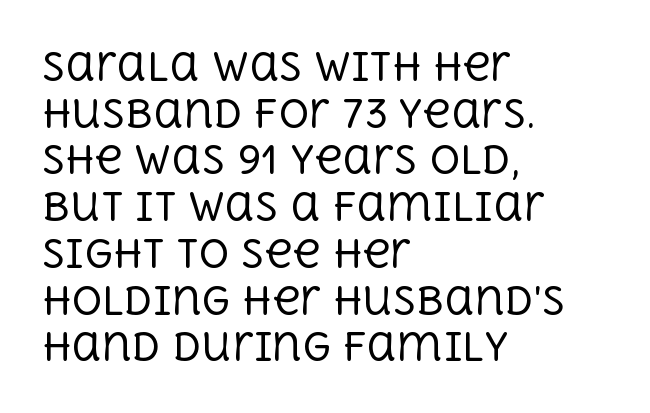
Q: Is the text bold? A: No.
Q: Is the text italic (slanted)? A: No, it is upright.
Q: Is the typeface a serif or a sans-serif typeface? A: Serif.
Q: Is the text underlined? A: No.
Q: How is the paragraph aligned? A: Left-aligned.
Q: Is the spacing between letters normal or unusually wide? A: Normal.
Q: Width (condensed, normal, or wide)? A: Normal.
Q: x-height? A: Large.
Q: Monospaced? A: No.
